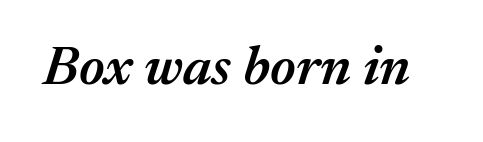
{"italic": "yes", "lean": "right", "slant_degrees": 17, "bold": "semi", "weight": "semibold", "width": "normal", "stroke_contrast": "medium", "x_height": "medium", "monospaced": "no", "underline": "no", "letter_spacing": "normal", "letter_spacing_em": 0.0, "glyph_px": 55}
